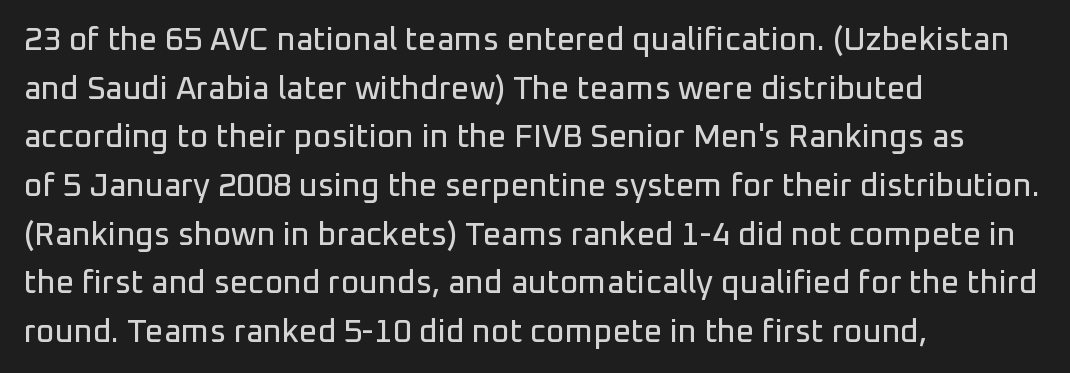
Caption: multi-line text, flush left, ragged right. The gaps between neighbouring characters are ordinary and unremarkable. Unmarked baselines from the first word to the last. The font family rendered here belongs to the sans-serif group.
